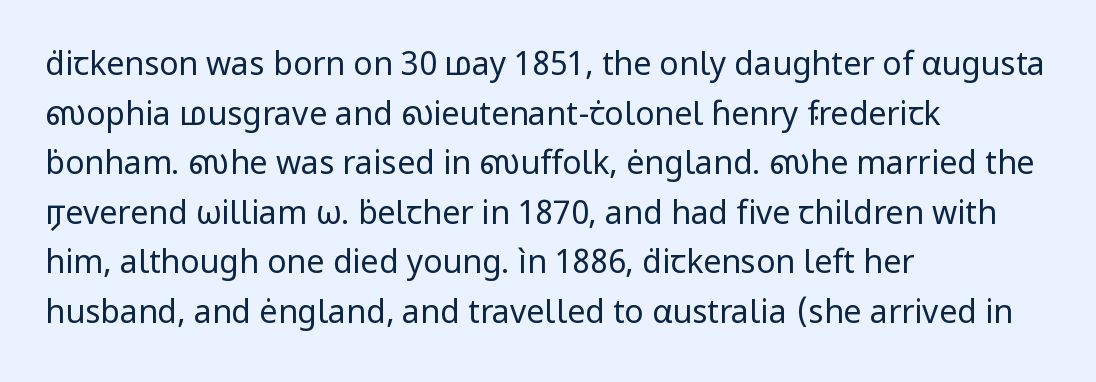
Q: Is the text bold? A: No.
Q: Is the text italic (slanted)? A: No, it is upright.
Q: Is the typeface a serif or a sans-serif typeface? A: Sans-serif.
Q: Is the text underlined? A: No.
Q: How is the paragraph aligned? A: Left-aligned.
Q: Is the spacing between letters normal or unusually wide? A: Normal.
Q: Is the spacing between lines tight, normal or loose? A: Normal.
Q: Width (condensed, normal, or wide)? A: Normal.
Q: Stroke contrast? A: Low.
Q: x-height? A: Medium.
Q: Monospaced? A: No.
